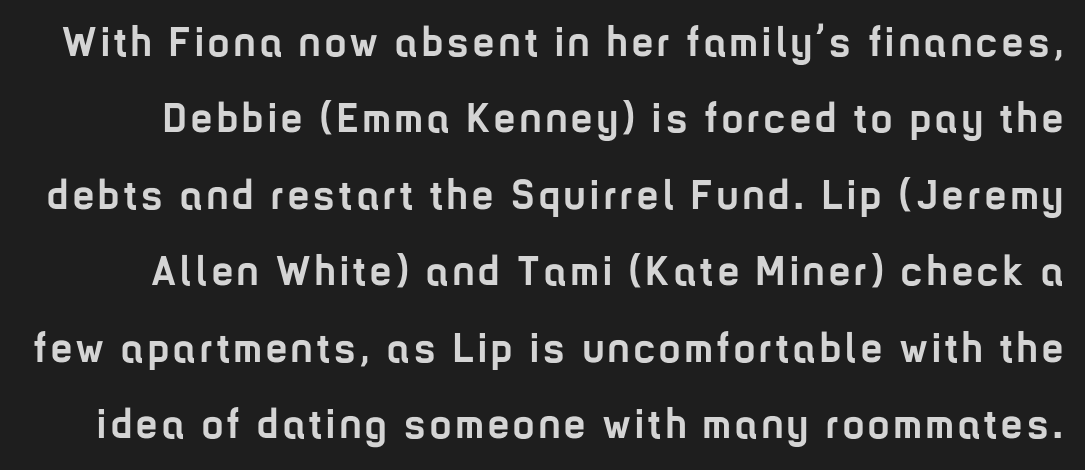
Q: Is the text bold? A: Yes.
Q: Is the text italic (slanted)? A: No, it is upright.
Q: Is the typeface a serif or a sans-serif typeface? A: Sans-serif.
Q: Is the text underlined? A: No.
Q: Width (condensed, normal, or wide)? A: Condensed.
Q: Stroke contrast? A: Low.
Q: x-height? A: Medium.
Q: Monospaced? A: No.
